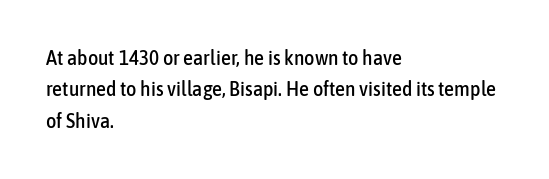
Q: Is the text italic (slanted)? A: No, it is upright.
Q: Is the text underlined? A: No.
Q: How is the paragraph aligned? A: Left-aligned.
Q: Is the spacing between letters normal or unusually wide? A: Normal.
Q: Is the spacing between lines tight, normal or loose? A: Normal.
